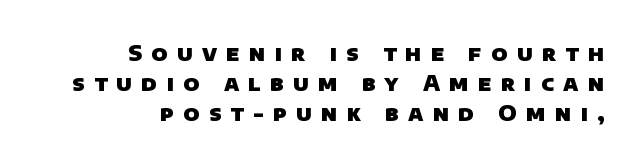
The lines in this sample share a right terminus and differ only in where they begin. Words float on clear page, feet unadorned. The rendering uses a moderate line-height, typical for paragraphs. Honestly, the letter spacing is so wide it's the main thing you notice. Students, this is bold: see how much ink each stroke carries.
